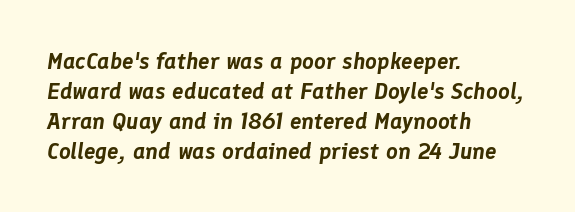
A normal amount of white space separates one row of letters from the next. The strip under each line holds only bare page. Is the letter spacing exaggerated? No — it looks like the ordinary default. The ragged edge is on the right, which tells us the setting is flush left. Posture: slanted.
